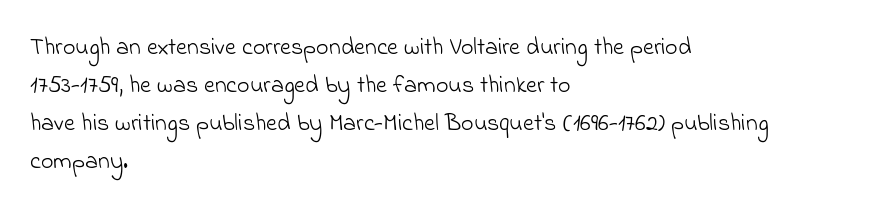
Q: Is the text bold? A: No.
Q: Is the text underlined? A: No.
Q: How is the paragraph aligned? A: Left-aligned.
Q: Is the spacing between letters normal or unusually wide? A: Normal.
Q: Is the spacing between lines tight, normal or loose? A: Normal.
